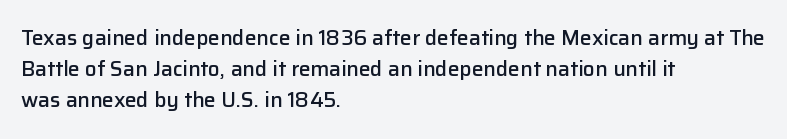
Q: Is the text bold? A: Semi-bold.
Q: Is the text italic (slanted)? A: No, it is upright.
Q: Is the text underlined? A: No.
Q: How is the paragraph aligned? A: Left-aligned.
Q: Is the spacing between letters normal or unusually wide? A: Normal.
Q: Is the spacing between lines tight, normal or loose? A: Normal.
